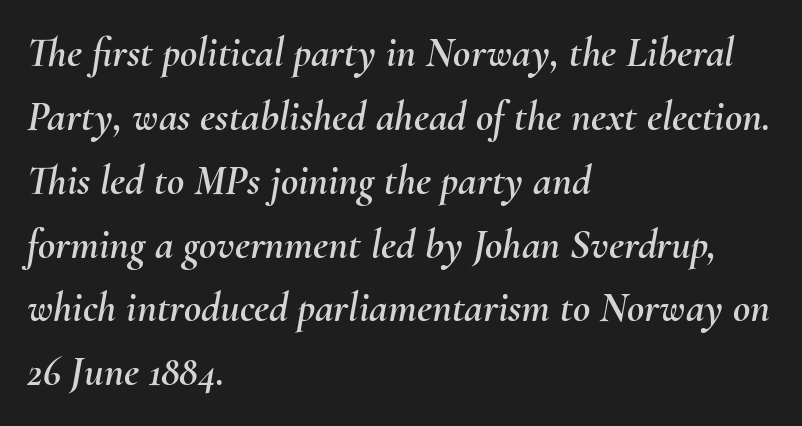
If you measured baseline to baseline, you'd find a middling distance. These lines were composed using italics. A typesetter would call this proportional, since set widths differ per character. Glance below the letters and you will spot only blank space.
